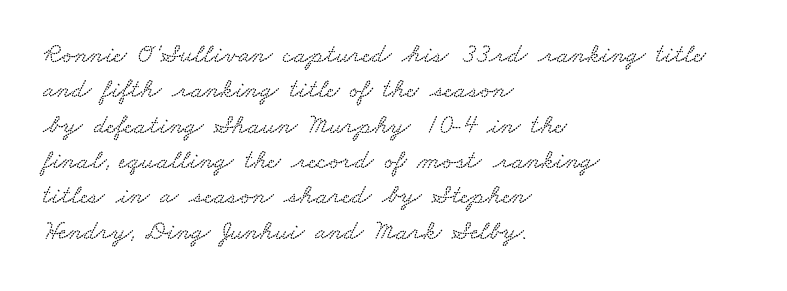
Leftover space on each line is placed entirely after the last word. Short note: letters normally spaced. The zone under the glyphs is completely vacant. What's the leading like? Ordinary, nothing unusual.
